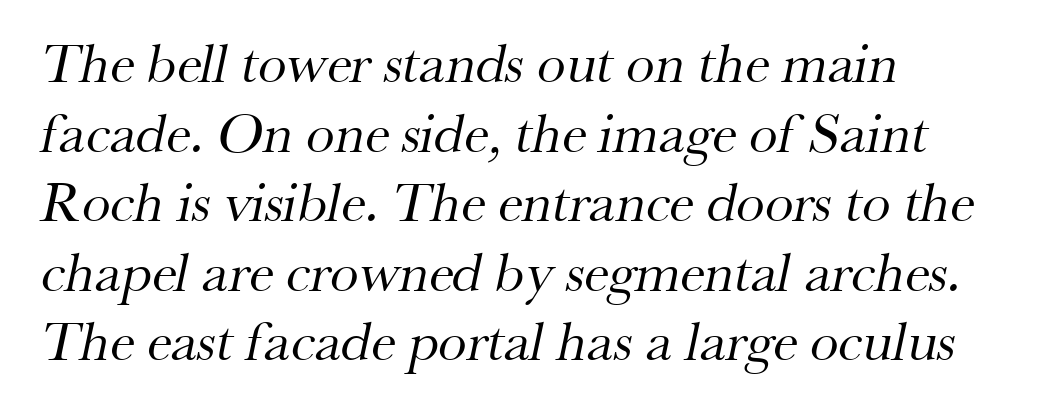
The image shows 57 px regular-weight serif type; set left-aligned, line spacing 1.22x, normal letter spacing, not underlined; medium stroke contrast and a small x-height.
